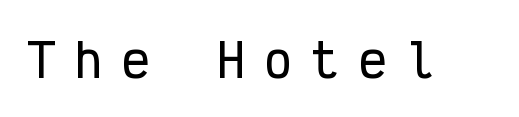
The image shows 46 px condensed sans-serif type, upright, monospaced; set unusually wide letter spacing (+0.43 em), not underlined; low stroke contrast and a medium x-height.
